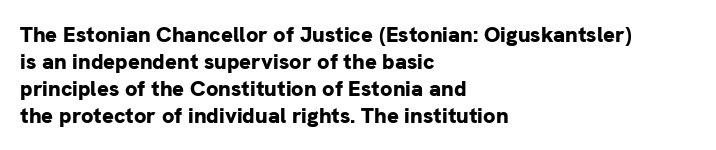
Q: Is the text bold? A: Yes.
Q: Is the text italic (slanted)? A: No, it is upright.
Q: Is the text underlined? A: No.
Q: How is the paragraph aligned? A: Left-aligned.
Q: Is the spacing between letters normal or unusually wide? A: Normal.
